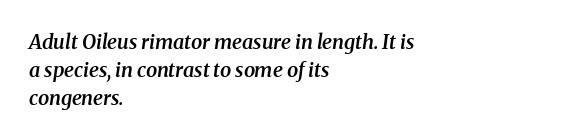
Q: Is the text bold? A: Semi-bold.
Q: Is the text italic (slanted)? A: Yes, it leans right by about 8 degrees.
Q: Is the text underlined? A: No.
Q: How is the paragraph aligned? A: Left-aligned.
Q: Is the spacing between letters normal or unusually wide? A: Normal.
Q: Is the spacing between lines tight, normal or loose? A: Normal.
